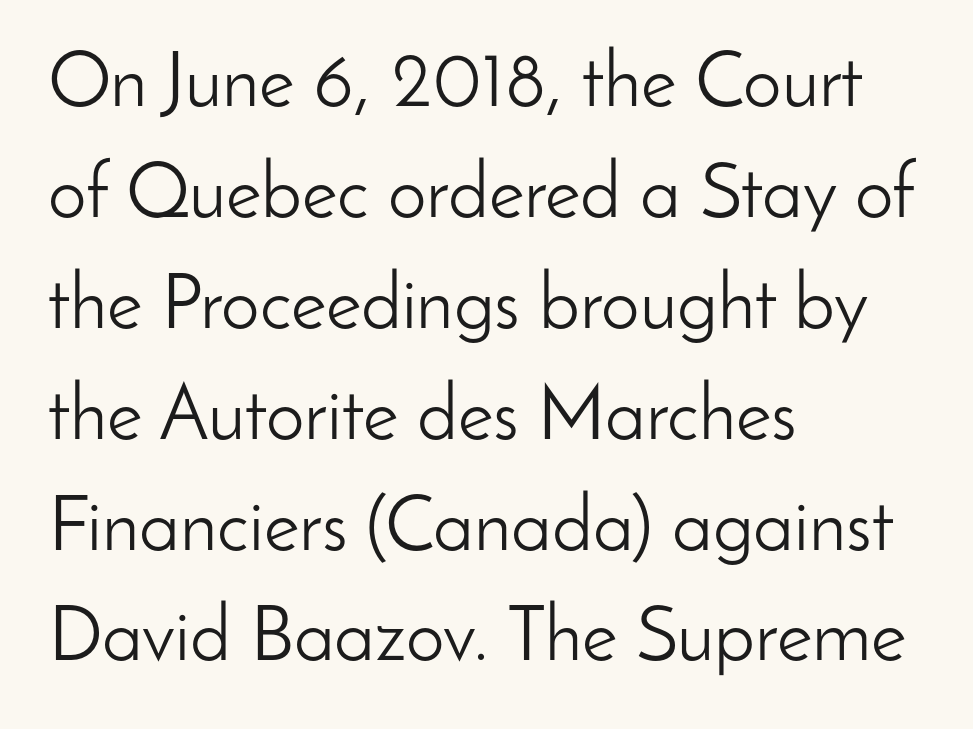
The image shows 77 px light sans-serif type, upright; set left-aligned, normal line spacing (1.44x), normal letter spacing, not underlined; low stroke contrast and a small x-height.
